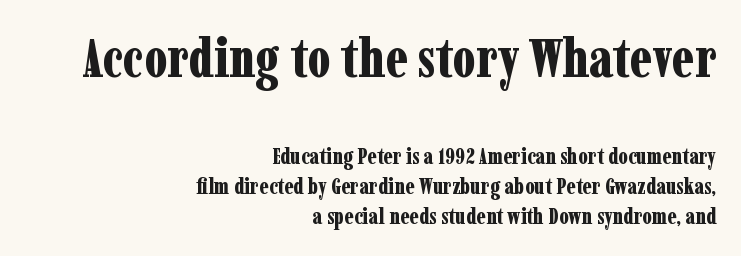
The image shows 54 px bold, condensed serif type, upright; set right-aligned, normal line spacing (1.38x), normal letter spacing, not underlined; the first (top) block is 2.45x larger; low stroke contrast and a medium x-height.
